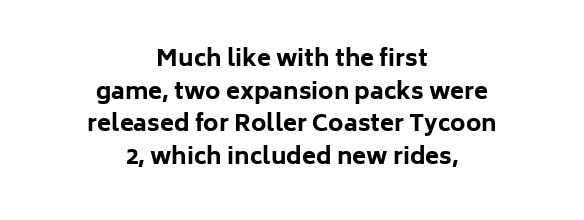
{"italic": "no", "bold": "yes", "underline": "no", "align": "center", "line_spacing": "normal", "line_spacing_ratio": 1.42, "letter_spacing": "normal", "letter_spacing_em": 0.0, "glyph_px": 23}
